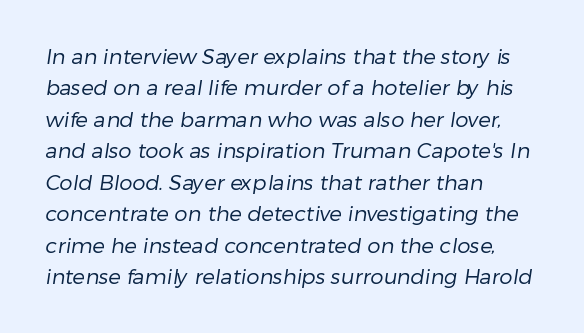
{"bold": "no", "underline": "no", "align": "left", "line_spacing": "normal", "line_spacing_ratio": 1.5, "letter_spacing": "normal", "letter_spacing_em": 0.0, "glyph_px": 21}
